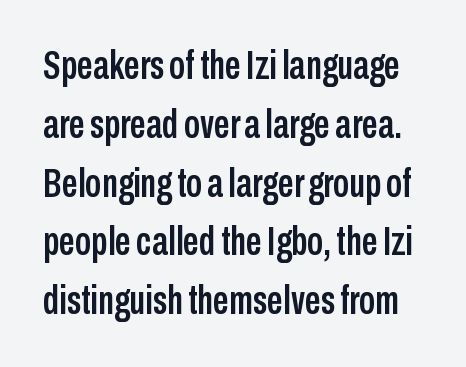
The image shows 40 px condensed sans-serif type, upright; set normal line spacing (1.47x), normal letter spacing, not underlined; low stroke contrast and a medium x-height.
